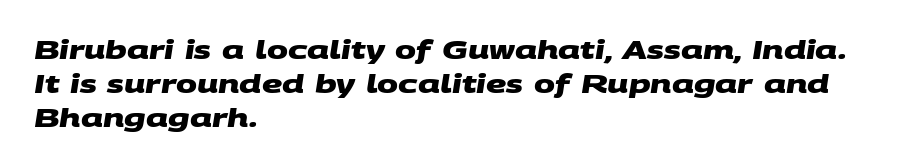
Q: Is the text bold? A: Yes.
Q: Is the text underlined? A: No.
Q: How is the paragraph aligned? A: Left-aligned.
Q: Is the spacing between letters normal or unusually wide? A: Normal.
Q: Is the spacing between lines tight, normal or loose? A: Normal.
